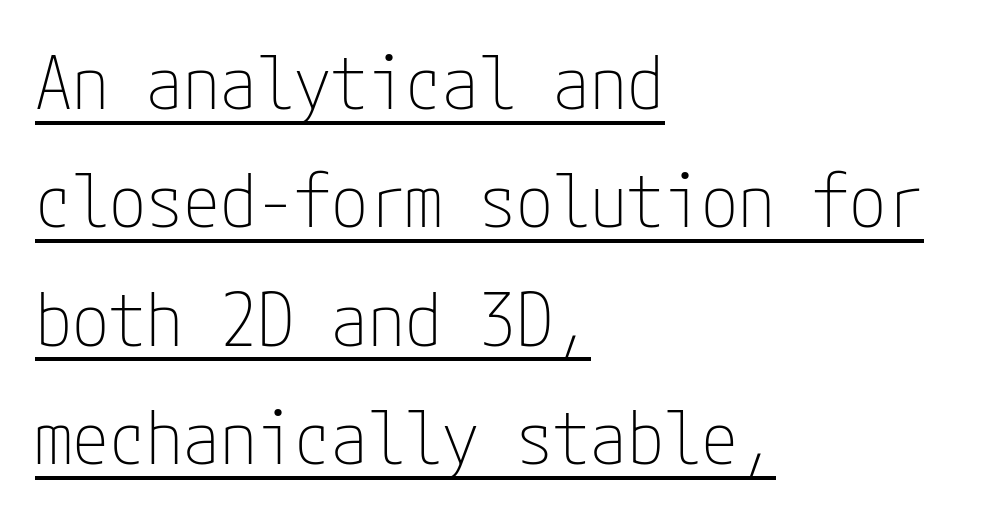
Q: Is the text bold? A: No.
Q: Is the text italic (slanted)? A: No, it is upright.
Q: Is the typeface a serif or a sans-serif typeface? A: Sans-serif.
Q: Is the text underlined? A: Yes.
Q: How is the paragraph aligned? A: Left-aligned.
Q: Is the spacing between letters normal or unusually wide? A: Normal.
Q: Is the spacing between lines tight, normal or loose? A: Normal.
Q: Width (condensed, normal, or wide)? A: Condensed.
Q: Stroke contrast? A: Low.
Q: x-height? A: Medium.
